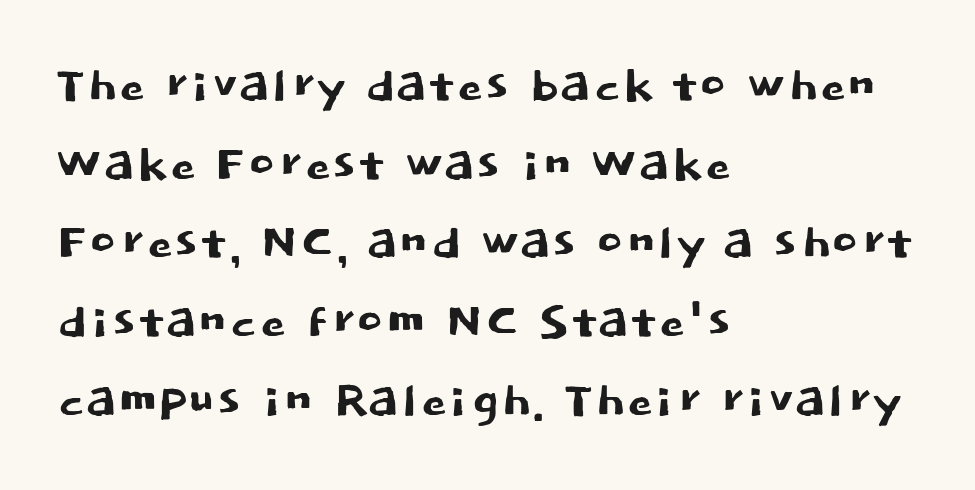
{"serif": "no", "italic": "no", "width": "normal", "stroke_contrast": "low", "x_height": "large", "monospaced": "no", "underline": "no", "align": "left", "line_spacing_ratio": 1.23, "letter_spacing": "normal", "letter_spacing_em": 0.0, "glyph_px": 64}
